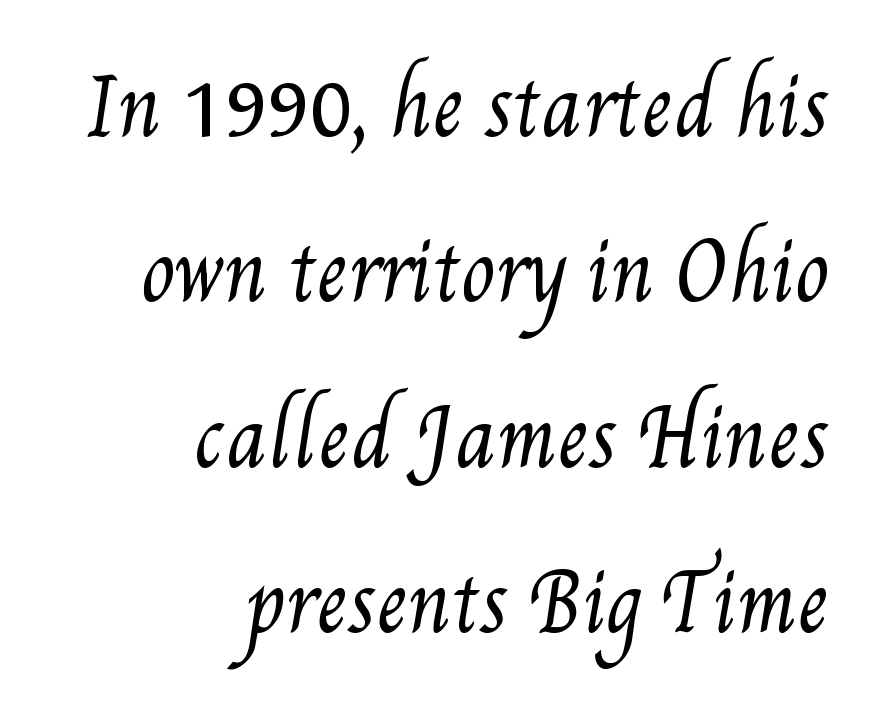
{"bold": "no", "weight": "regular", "width": "condensed", "stroke_contrast": "medium", "x_height": "small", "monospaced": "no", "underline": "no", "align": "right", "line_spacing": "loose", "line_spacing_ratio": 2.12, "letter_spacing": "normal", "letter_spacing_em": 0.0, "glyph_px": 78}
